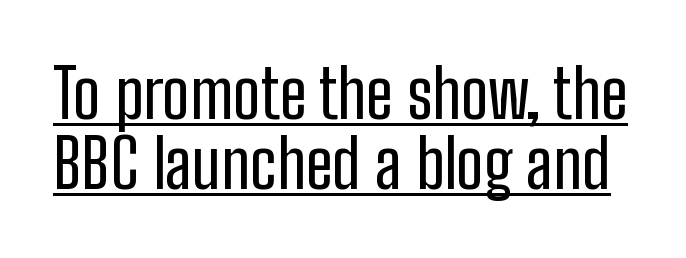
Q: Is the text italic (slanted)? A: No, it is upright.
Q: Is the typeface a serif or a sans-serif typeface? A: Sans-serif.
Q: Is the text underlined? A: Yes.
Q: Is the spacing between letters normal or unusually wide? A: Normal.
Q: Is the spacing between lines tight, normal or loose? A: Tight.
Q: Width (condensed, normal, or wide)? A: Condensed.
Q: Stroke contrast? A: Low.
Q: x-height? A: Medium.
Q: Monospaced? A: No.
